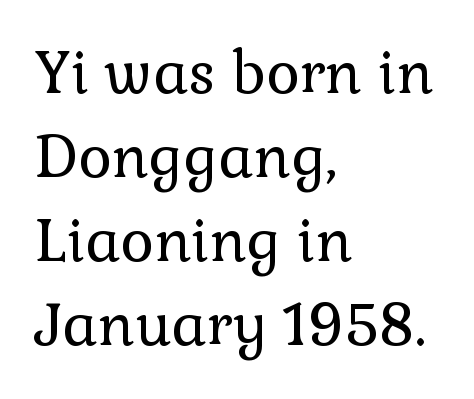
{"serif": "yes", "italic": "no", "bold": "no", "weight": "regular", "width": "normal", "stroke_contrast": "low", "x_height": "medium", "monospaced": "no", "underline": "no", "align": "left", "line_spacing": "normal", "line_spacing_ratio": 1.45, "letter_spacing": "normal", "letter_spacing_em": 0.0, "glyph_px": 58}
